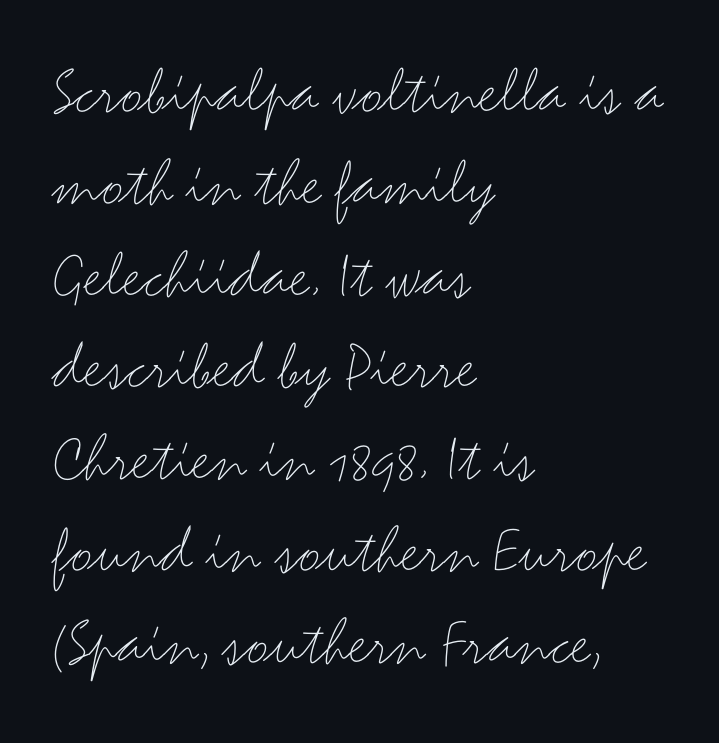
The image shows 69 px thin, wide sans-serif type; set left-aligned, normal line spacing (1.33x), normal letter spacing, not underlined; medium stroke contrast and a small x-height.
